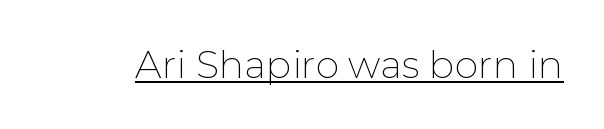
{"serif": "no", "italic": "no", "bold": "no", "weight": "thin", "width": "normal", "stroke_contrast": "low", "x_height": "medium", "monospaced": "no", "underline": "yes", "letter_spacing": "normal", "letter_spacing_em": 0.0, "glyph_px": 38}
